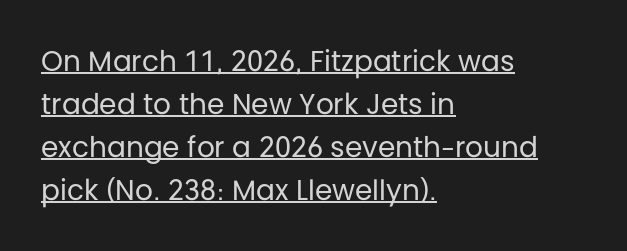
The image shows 28 px regular-weight sans-serif type, upright; set left-aligned, normal line spacing (1.53x), normal letter spacing, underlined; low stroke contrast and a large x-height.
